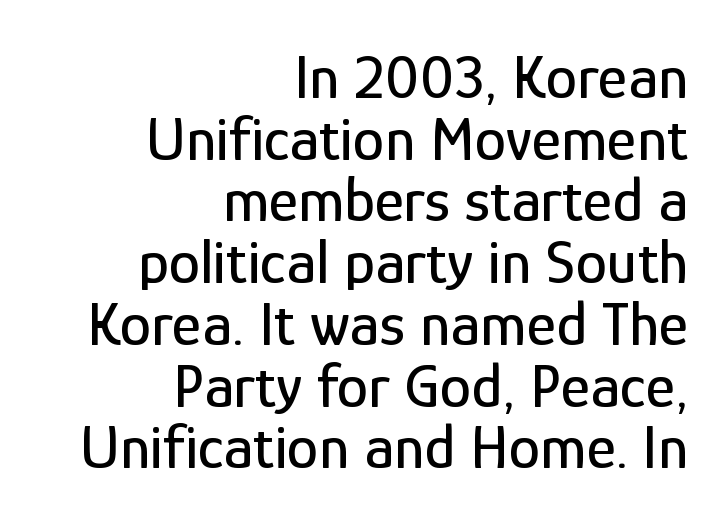
The image shows 63 px condensed sans-serif type, upright; set right-aligned, tight line spacing (0.98x), normal letter spacing, not underlined; low stroke contrast and a medium x-height.
